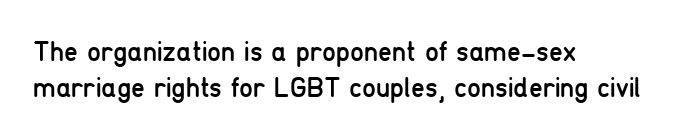
{"serif": "no", "italic": "no", "bold": "no", "weight": "regular", "width": "condensed", "stroke_contrast": "low", "x_height": "medium", "monospaced": "no", "underline": "no", "align": "left", "line_spacing": "normal", "line_spacing_ratio": 1.28, "letter_spacing": "normal", "letter_spacing_em": 0.0, "glyph_px": 28}
